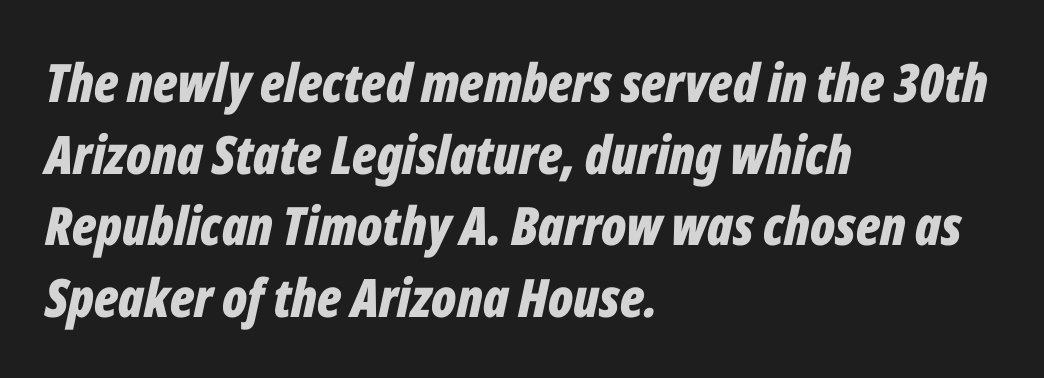
{"italic": "yes", "lean": "right", "slant_degrees": 12, "bold": "yes", "weight": "bold", "width": "condensed", "stroke_contrast": "low", "x_height": "medium", "monospaced": "no", "underline": "no", "align": "left", "line_spacing": "normal", "line_spacing_ratio": 1.35, "letter_spacing": "normal", "letter_spacing_em": 0.0, "glyph_px": 53}
